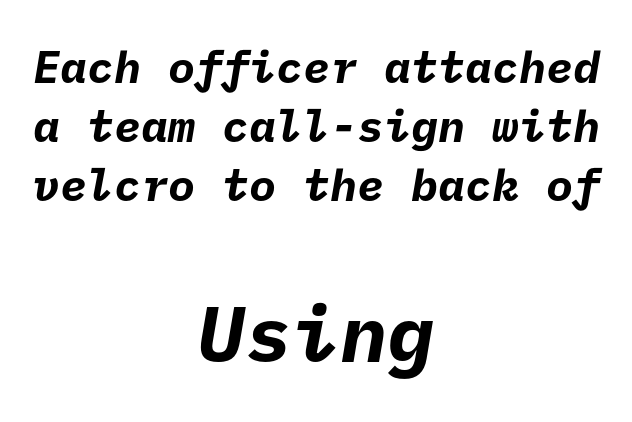
{"serif": "no", "bold": "yes", "weight": "bold", "width": "normal", "stroke_contrast": "low", "x_height": "medium", "underline": "no", "align": "center", "line_spacing": "normal", "line_spacing_ratio": 1.31, "letter_spacing": "normal", "letter_spacing_em": 0.0, "larger_block": "second", "size_ratio": 1.76, "glyph_px": 79}
